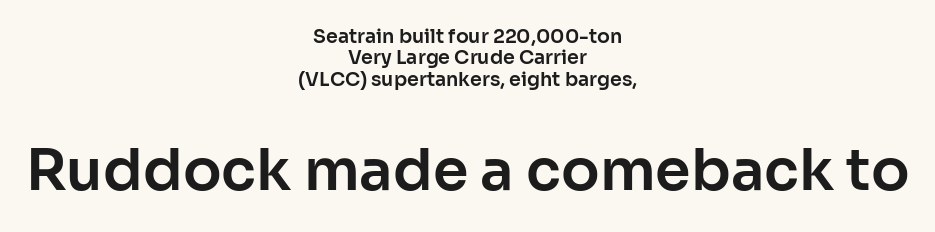
{"serif": "no", "italic": "no", "width": "normal", "stroke_contrast": "low", "x_height": "medium", "monospaced": "no", "underline": "no", "align": "center", "line_spacing": "tight", "line_spacing_ratio": 1.13, "letter_spacing": "normal", "letter_spacing_em": 0.0, "larger_block": "second", "size_ratio": 3.0, "glyph_px": 57}
